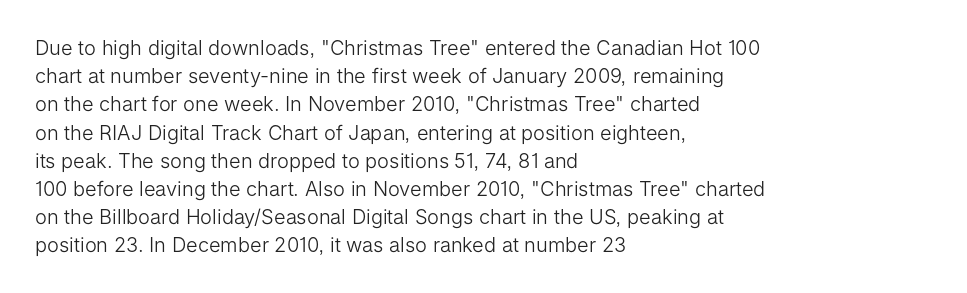
Nobody drew a line under any word here. When letters stand straight like this, we call the style roman or upright. The lines sit at an ordinary, default distance from one another. Summary of weight: not heavy and not bold.
